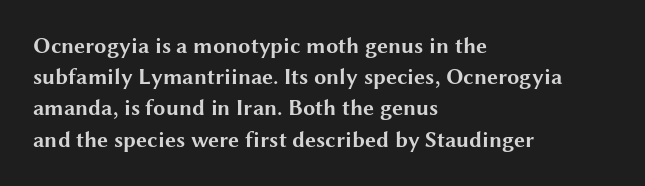
Q: Is the text bold? A: Yes.
Q: Is the text italic (slanted)? A: No, it is upright.
Q: Is the text underlined? A: No.
Q: How is the paragraph aligned? A: Left-aligned.
Q: Is the spacing between letters normal or unusually wide? A: Normal.
Q: Is the spacing between lines tight, normal or loose? A: Normal.
